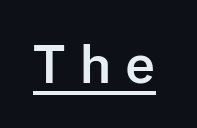
The image shows 52 px sans-serif type, upright; set unusually wide letter spacing (+0.28 em), underlined; low stroke contrast and a medium x-height.
